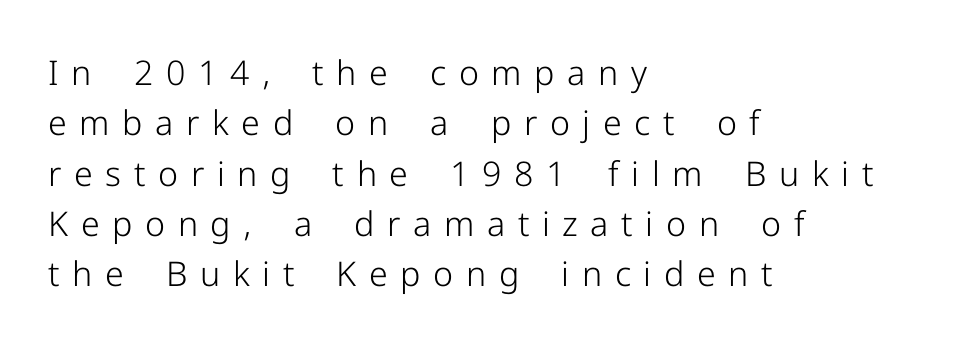
Note the varied advance widths — an 'i' is clearly narrower than an 'm'. The paragraph shown leans on its left margin. Does the leading feel generous? No, just average. A sans-serif font was chosen for this passage.
